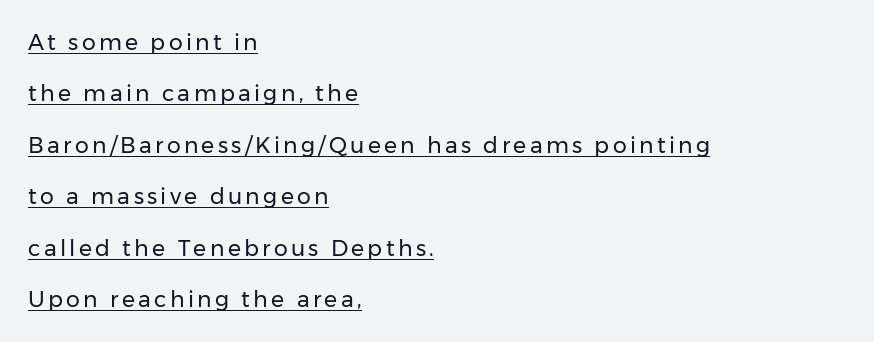
The image shows 22 px text type, upright; set left-aligned, loose line spacing (2.34x), underlined.
